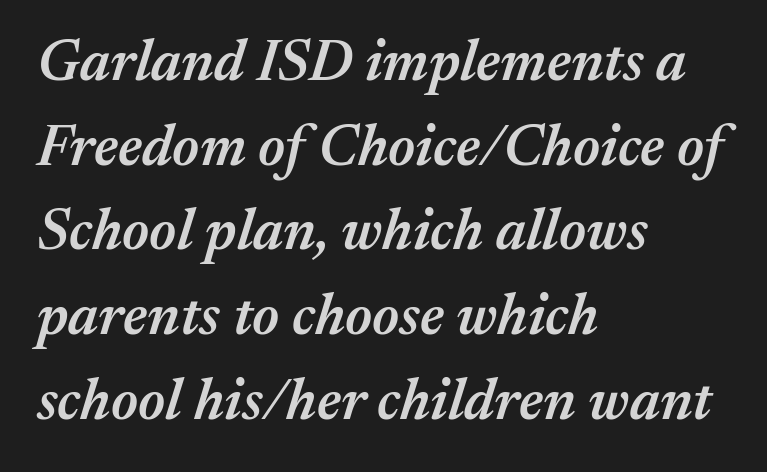
The image shows 58 px semibold type, italic (leaning right); set left-aligned, normal line spacing (1.46x), normal letter spacing, not underlined; medium stroke contrast and a medium x-height.
